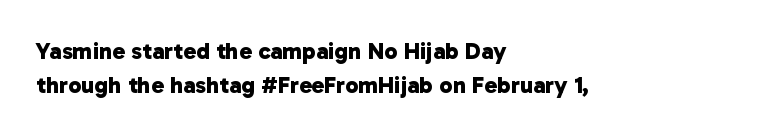
Students, this is bold: see how much ink each stroke carries. The vertical gap from one line to the next is medium. Alignment: flush left. The words here are not underlined. A typesetter would call this zero additional tracking.
